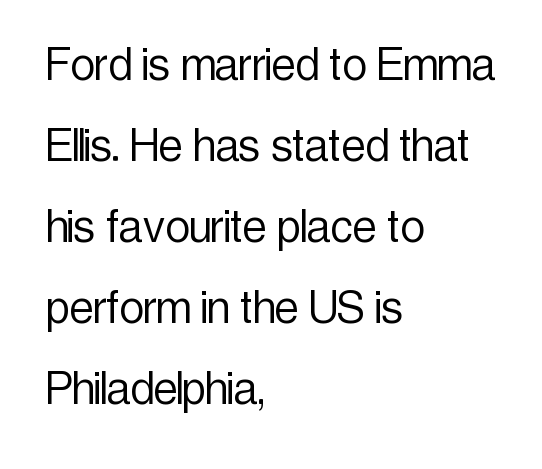
The image shows 54 px light, condensed sans-serif type, upright; set left-aligned, normal line spacing (1.5x), normal letter spacing, not underlined; a medium x-height.
